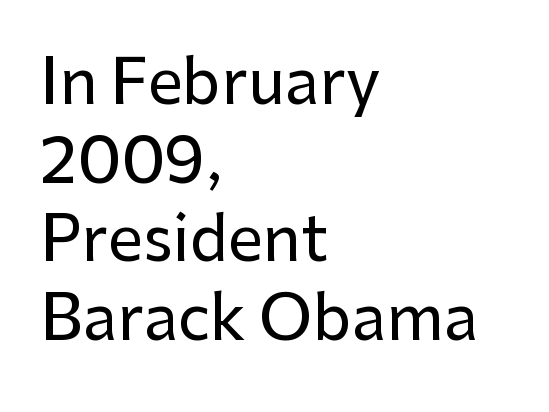
{"serif": "no", "italic": "no", "width": "normal", "stroke_contrast": "low", "x_height": "medium", "monospaced": "no", "underline": "no", "align": "left", "line_spacing": "normal", "line_spacing_ratio": 1.27, "letter_spacing": "normal", "letter_spacing_em": 0.0, "glyph_px": 62}
